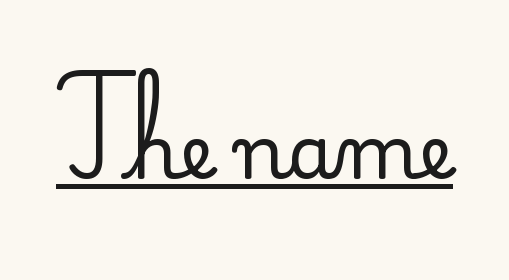
The image shows 75 px serif type, upright; set normal letter spacing, underlined; medium stroke contrast and a small x-height.
